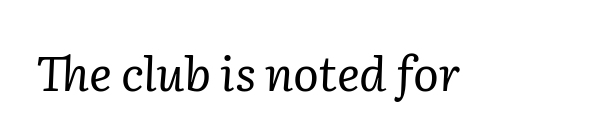
{"serif": "yes", "italic": "yes", "lean": "right", "slant_degrees": 2, "bold": "no", "weight": "regular", "width": "normal", "stroke_contrast": "low", "x_height": "medium", "monospaced": "no", "underline": "no", "letter_spacing": "normal", "letter_spacing_em": 0.0, "glyph_px": 48}
